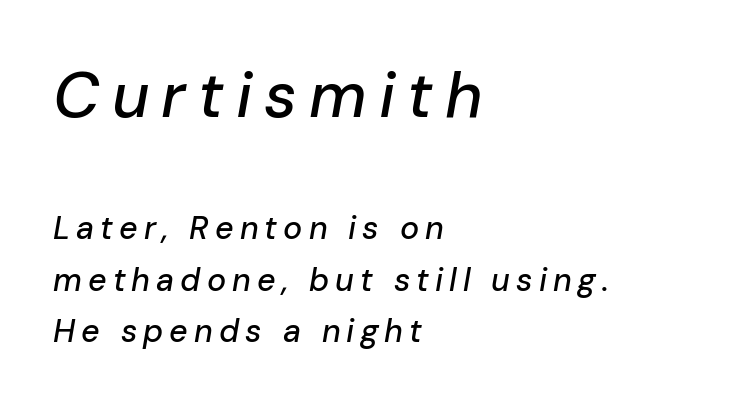
{"italic": "yes", "lean": "right", "slant_degrees": 10, "width": "normal", "stroke_contrast": "low", "x_height": "medium", "monospaced": "no", "underline": "no", "align": "left", "line_spacing": "normal", "line_spacing_ratio": 1.61, "larger_block": "first", "size_ratio": 2.0, "glyph_px": 64}
